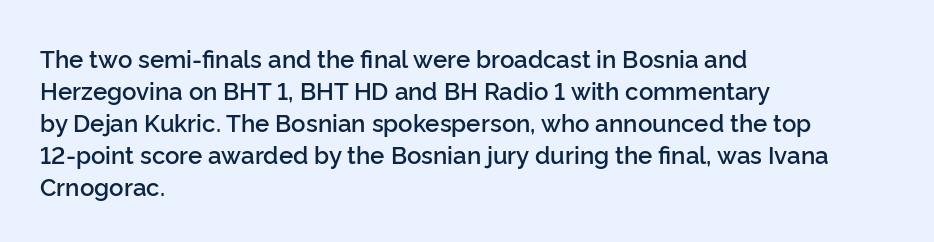
Q: Is the text bold? A: Semi-bold.
Q: Is the text italic (slanted)? A: No, it is upright.
Q: Is the text underlined? A: No.
Q: How is the paragraph aligned? A: Left-aligned.
Q: Is the spacing between letters normal or unusually wide? A: Normal.
Q: Is the spacing between lines tight, normal or loose? A: Normal.
